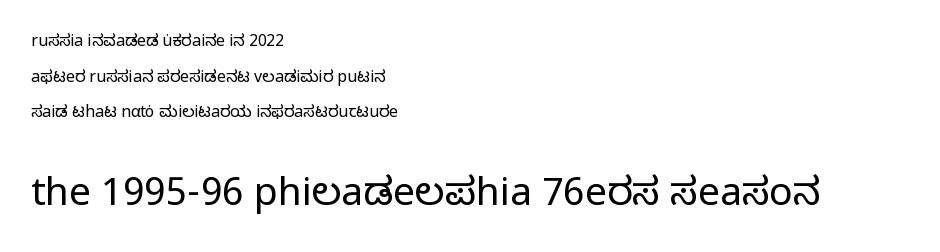
Q: Is the text bold? A: No.
Q: Is the text italic (slanted)? A: No, it is upright.
Q: Is the typeface a serif or a sans-serif typeface? A: Sans-serif.
Q: Is the text underlined? A: No.
Q: How is the paragraph aligned? A: Left-aligned.
Q: Is the spacing between letters normal or unusually wide? A: Normal.
Q: Is the spacing between lines tight, normal or loose? A: Loose.
Q: Which block of text is set in a larger size, the first (top) or the second (bottom)? A: The second (bottom) one.
Q: Width (condensed, normal, or wide)? A: Normal.
Q: Stroke contrast? A: Low.
Q: x-height? A: Medium.
Q: Monospaced? A: No.
